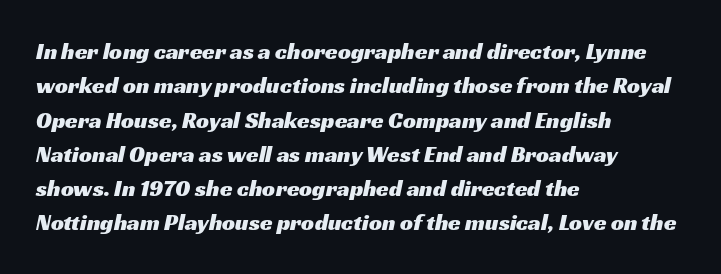
{"underline": "no", "align": "left", "line_spacing": "normal", "line_spacing_ratio": 1.49, "letter_spacing": "normal", "letter_spacing_em": 0.0, "glyph_px": 23}
